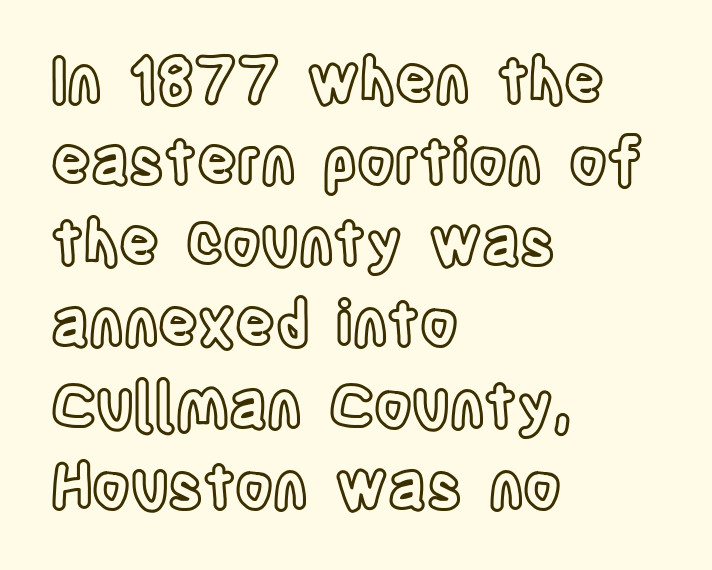
Q: Is the text italic (slanted)? A: No, it is upright.
Q: Is the text underlined? A: No.
Q: How is the paragraph aligned? A: Left-aligned.
Q: Is the spacing between letters normal or unusually wide? A: Normal.
Q: Is the spacing between lines tight, normal or loose? A: Normal.
Q: Width (condensed, normal, or wide)? A: Condensed.
Q: x-height? A: Large.
Q: Monospaced? A: No.
